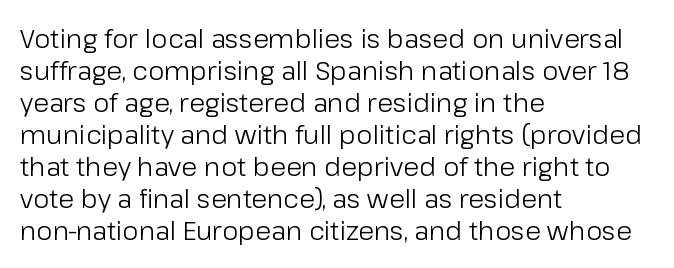
{"italic": "no", "bold": "no", "underline": "no", "align": "left", "line_spacing_ratio": 1.23, "letter_spacing": "normal", "letter_spacing_em": 0.0, "glyph_px": 26}
